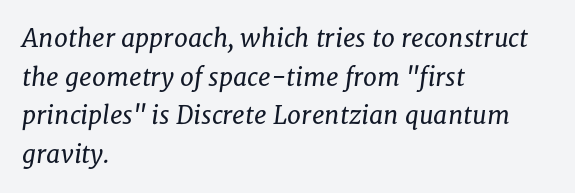
The image shows 25 px text type, italic (leaning right); set left-aligned, normal line spacing (1.55x), normal letter spacing, not underlined.
